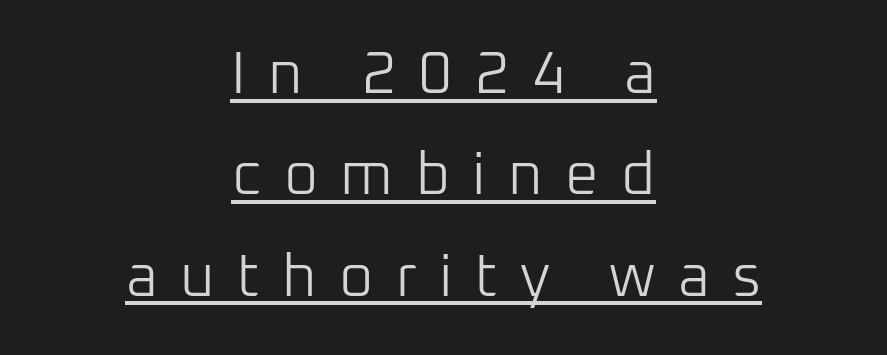
Is this a sans? Yes — the strokes have no serifs. The string is rendered with underlining switched on. Which margin do the lines hug? Neither — every line sits in the middle. You could not count columns in this text — the font is proportionally spaced. Think standard paragraph weight, or any step lighter than that. The letterforms stand isolated, each surrounded by extra space.
